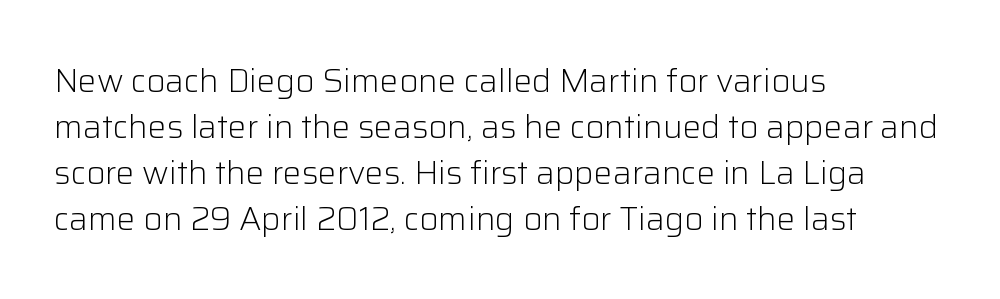
{"serif": "no", "italic": "no", "bold": "no", "weight": "light", "width": "normal", "stroke_contrast": "low", "x_height": "medium", "monospaced": "no", "underline": "no", "align": "left", "line_spacing": "normal", "line_spacing_ratio": 1.39, "letter_spacing": "normal", "letter_spacing_em": 0.0, "glyph_px": 33}
